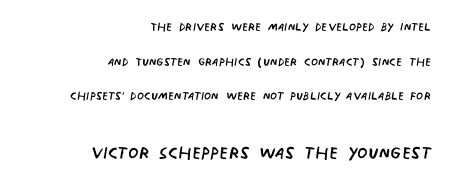
Q: Is the text bold? A: No.
Q: Is the text underlined? A: No.
Q: How is the paragraph aligned? A: Right-aligned.
Q: Is the spacing between letters normal or unusually wide? A: Normal.
Q: Is the spacing between lines tight, normal or loose? A: Loose.
Q: Which block of text is set in a larger size, the first (top) or the second (bottom)? A: The second (bottom) one.
